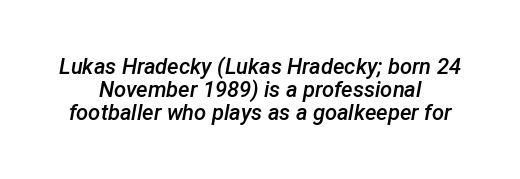
Q: Is the text bold? A: Semi-bold.
Q: Is the text italic (slanted)? A: Yes, it leans right by about 12 degrees.
Q: Is the text underlined? A: No.
Q: How is the paragraph aligned? A: Centered.
Q: Is the spacing between letters normal or unusually wide? A: Normal.
Q: Is the spacing between lines tight, normal or loose? A: Tight.
